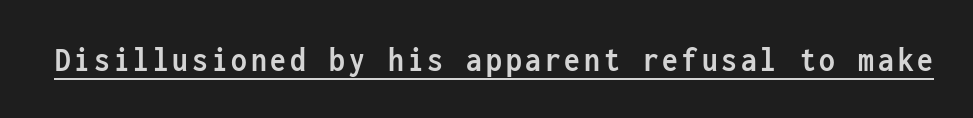
The image shows 35 px semibold, condensed sans-serif type, upright, monospaced; set underlined; low stroke contrast and a medium x-height.
